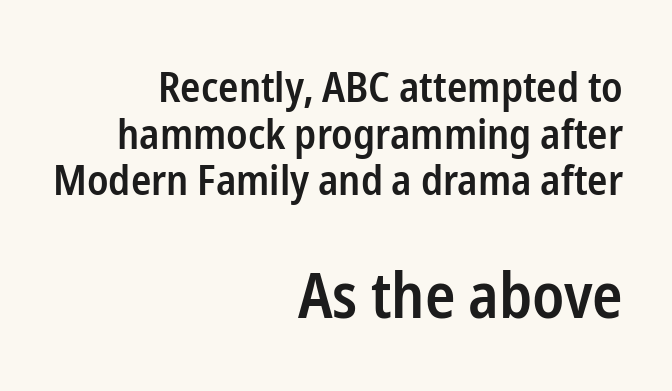
Q: Is the text bold? A: Semi-bold.
Q: Is the text italic (slanted)? A: No, it is upright.
Q: Is the typeface a serif or a sans-serif typeface? A: Sans-serif.
Q: Is the text underlined? A: No.
Q: How is the paragraph aligned? A: Right-aligned.
Q: Is the spacing between letters normal or unusually wide? A: Normal.
Q: Is the spacing between lines tight, normal or loose? A: Tight.
Q: Which block of text is set in a larger size, the first (top) or the second (bottom)? A: The second (bottom) one.
Q: Width (condensed, normal, or wide)? A: Condensed.
Q: Stroke contrast? A: Low.
Q: x-height? A: Medium.
Q: Monospaced? A: No.
